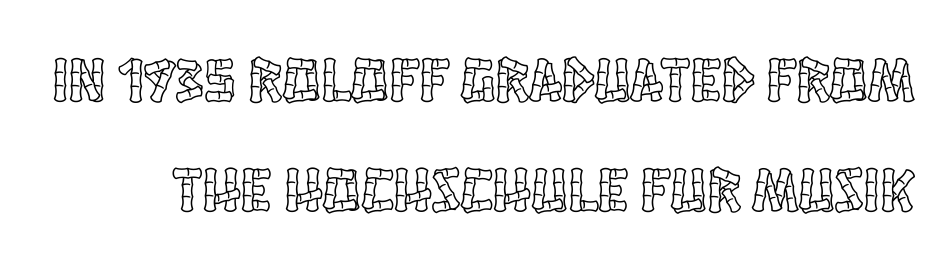
{"italic": "no", "width": "condensed", "x_height": "large", "monospaced": "no", "underline": "no", "line_spacing_ratio": 1.74, "letter_spacing": "normal", "letter_spacing_em": 0.0, "glyph_px": 63}
